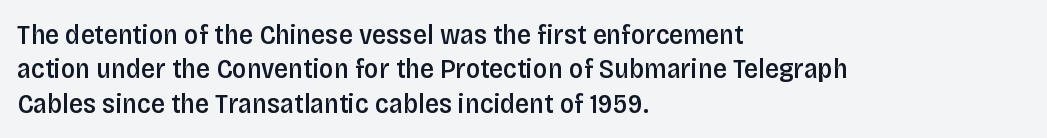
{"serif": "no", "italic": "no", "bold": "semi", "weight": "semibold", "width": "condensed", "stroke_contrast": "low", "x_height": "large", "monospaced": "no", "underline": "no", "align": "left", "line_spacing_ratio": 1.23, "letter_spacing": "normal", "letter_spacing_em": 0.0, "glyph_px": 28}
